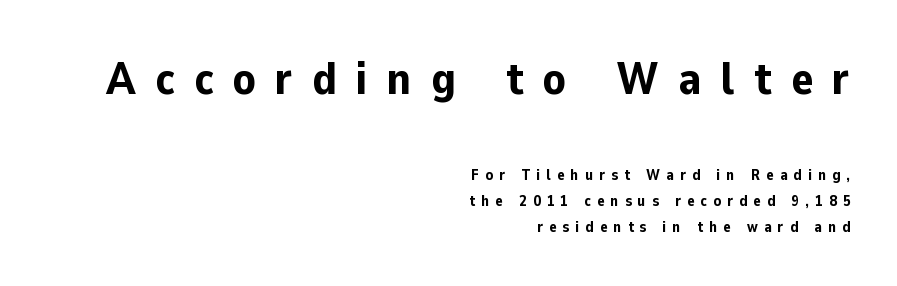
Q: Is the text bold? A: Yes.
Q: Is the text italic (slanted)? A: No, it is upright.
Q: Is the typeface a serif or a sans-serif typeface? A: Sans-serif.
Q: Is the text underlined? A: No.
Q: How is the paragraph aligned? A: Right-aligned.
Q: Is the spacing between letters normal or unusually wide? A: Unusually wide.
Q: Which block of text is set in a larger size, the first (top) or the second (bottom)? A: The first (top) one.
Q: Width (condensed, normal, or wide)? A: Normal.
Q: Stroke contrast? A: Low.
Q: x-height? A: Medium.
Q: Monospaced? A: No.
